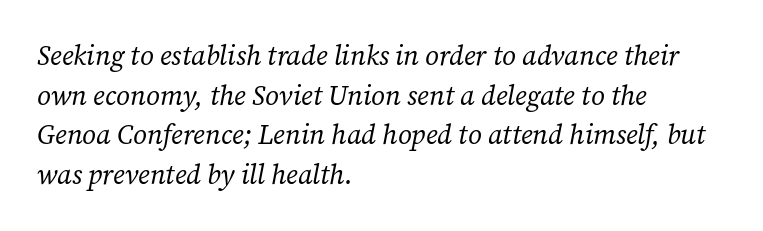
{"italic": "yes", "lean": "right", "slant_degrees": 12, "bold": "no", "underline": "no", "align": "left", "line_spacing": "normal", "line_spacing_ratio": 1.47, "letter_spacing": "normal", "letter_spacing_em": 0.0, "glyph_px": 27}
